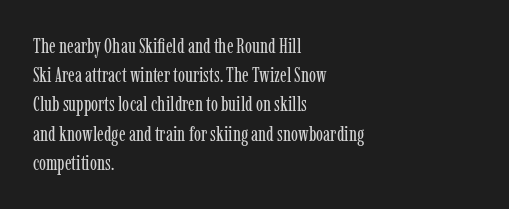
Tracking here is standard; glyphs follow each other at the usual distance. Heft: none added — not bold. These lines are set flush left with a ragged right edge. The letters stand straight up with perfectly vertical stems. Has an underline been added? It has not.
